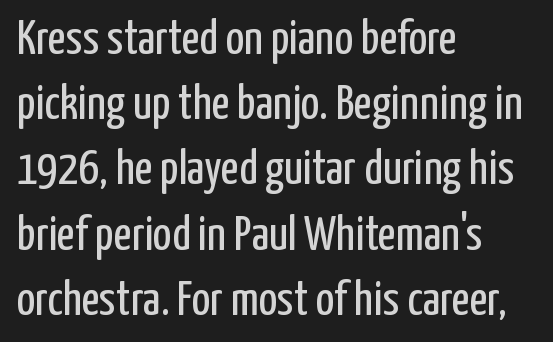
The image shows 49 px regular-weight, condensed sans-serif type, upright; set left-aligned, normal line spacing (1.33x), normal letter spacing, not underlined; low stroke contrast and a medium x-height.
